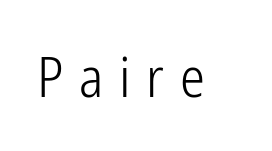
Q: Is the text bold? A: No.
Q: Is the text italic (slanted)? A: No, it is upright.
Q: Is the typeface a serif or a sans-serif typeface? A: Sans-serif.
Q: Is the text underlined? A: No.
Q: Is the spacing between letters normal or unusually wide? A: Unusually wide.
Q: Width (condensed, normal, or wide)? A: Condensed.
Q: Stroke contrast? A: Low.
Q: x-height? A: Medium.
Q: Monospaced? A: No.
